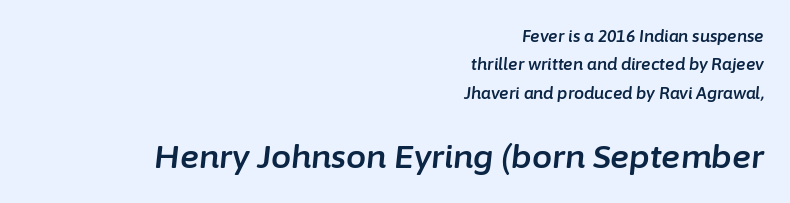
{"italic": "yes", "lean": "right", "slant_degrees": 6, "width": "normal", "stroke_contrast": "low", "x_height": "medium", "monospaced": "no", "underline": "no", "align": "right", "line_spacing_ratio": 1.78, "letter_spacing": "normal", "letter_spacing_em": 0.0, "larger_block": "second", "size_ratio": 2.0, "glyph_px": 32}
